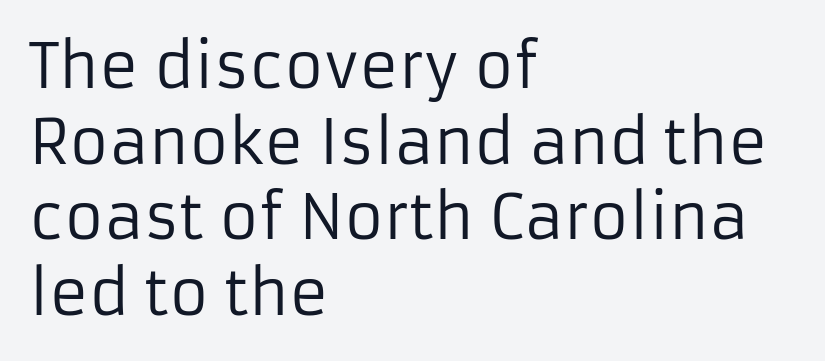
The image shows 60 px regular-weight sans-serif type, upright; set left-aligned, normal line spacing (1.26x), normal letter spacing, not underlined; low stroke contrast and a medium x-height.
